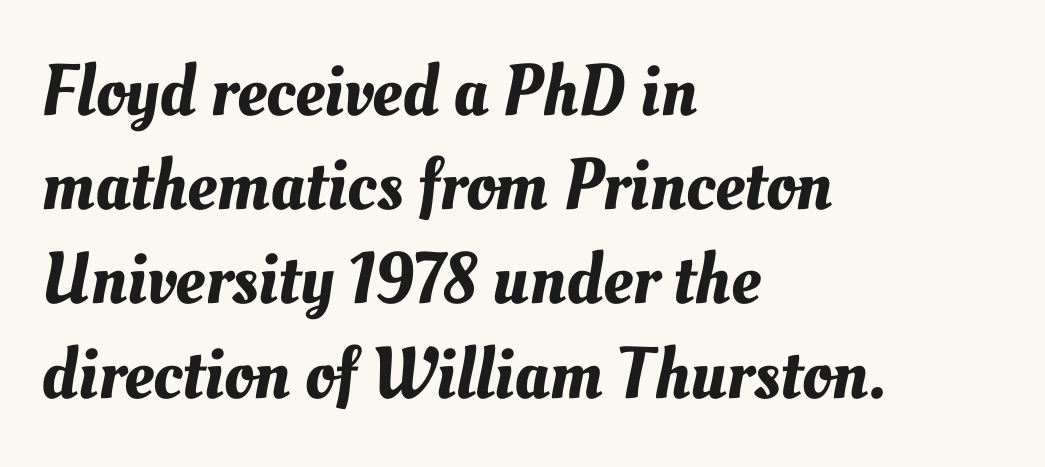
Q: Is the text underlined? A: No.
Q: How is the paragraph aligned? A: Left-aligned.
Q: Is the spacing between letters normal or unusually wide? A: Normal.
Q: Is the spacing between lines tight, normal or loose? A: Normal.
Q: Width (condensed, normal, or wide)? A: Normal.
Q: Stroke contrast? A: Medium.
Q: x-height? A: Small.
Q: Monospaced? A: No.
